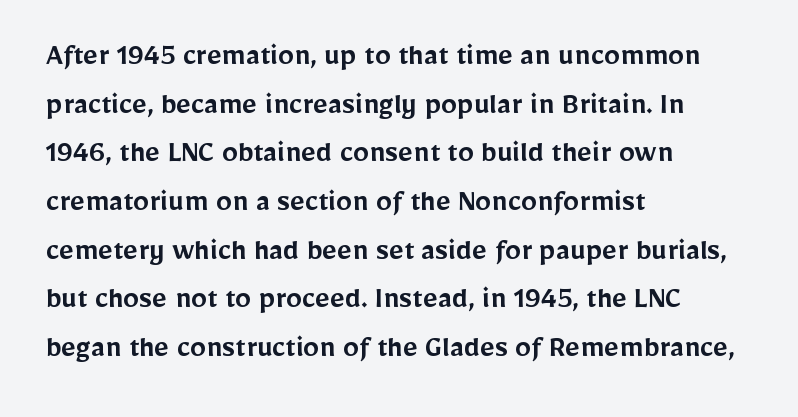
Q: Is the text bold? A: Semi-bold.
Q: Is the text italic (slanted)? A: No, it is upright.
Q: Is the typeface a serif or a sans-serif typeface? A: Sans-serif.
Q: Is the text underlined? A: No.
Q: How is the paragraph aligned? A: Left-aligned.
Q: Is the spacing between letters normal or unusually wide? A: Normal.
Q: Is the spacing between lines tight, normal or loose? A: Normal.
Q: Width (condensed, normal, or wide)? A: Normal.
Q: Stroke contrast? A: Low.
Q: x-height? A: Medium.
Q: Monospaced? A: No.
